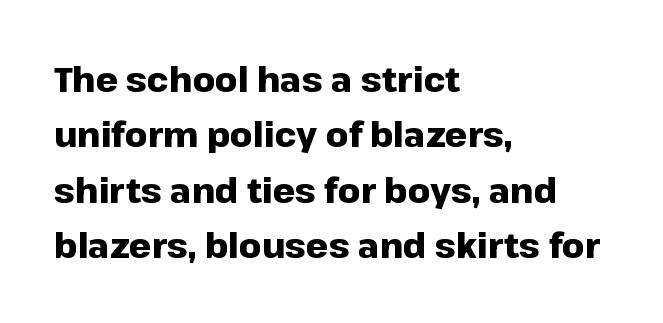
Q: Is the text bold? A: Yes.
Q: Is the text italic (slanted)? A: No, it is upright.
Q: Is the typeface a serif or a sans-serif typeface? A: Sans-serif.
Q: Is the text underlined? A: No.
Q: How is the paragraph aligned? A: Left-aligned.
Q: Is the spacing between letters normal or unusually wide? A: Normal.
Q: Is the spacing between lines tight, normal or loose? A: Normal.
Q: Width (condensed, normal, or wide)? A: Normal.
Q: Stroke contrast? A: Low.
Q: x-height? A: Medium.
Q: Monospaced? A: No.
